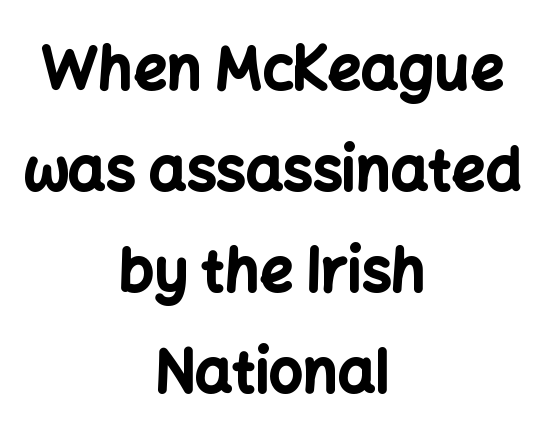
Underlining? Definitely not there. Each letter keeps its own natural width here, so spacing adapts to shape. Leftover space on each line is divided equally before and after the words. The glyphs have the mass of a bold cut.
